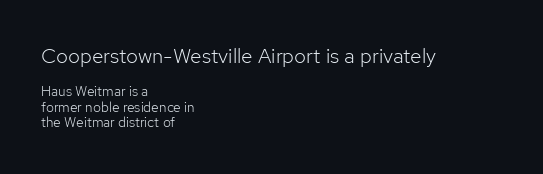
{"italic": "no", "bold": "no", "underline": "no", "align": "left", "line_spacing": "tight", "line_spacing_ratio": 1.11, "letter_spacing": "normal", "letter_spacing_em": 0.0, "larger_block": "first", "size_ratio": 1.5, "glyph_px": 21}
